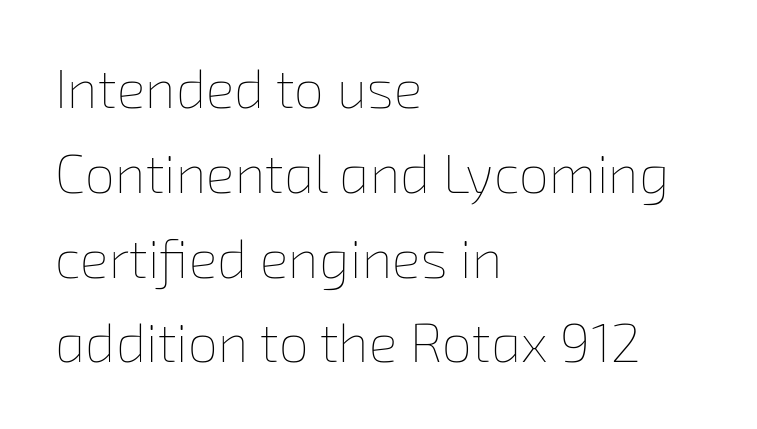
Q: Is the text bold? A: No.
Q: Is the text underlined? A: No.
Q: How is the paragraph aligned? A: Left-aligned.
Q: Is the spacing between letters normal or unusually wide? A: Normal.
Q: Is the spacing between lines tight, normal or loose? A: Normal.
Q: Width (condensed, normal, or wide)? A: Normal.
Q: Stroke contrast? A: Low.
Q: x-height? A: Medium.
Q: Monospaced? A: No.
